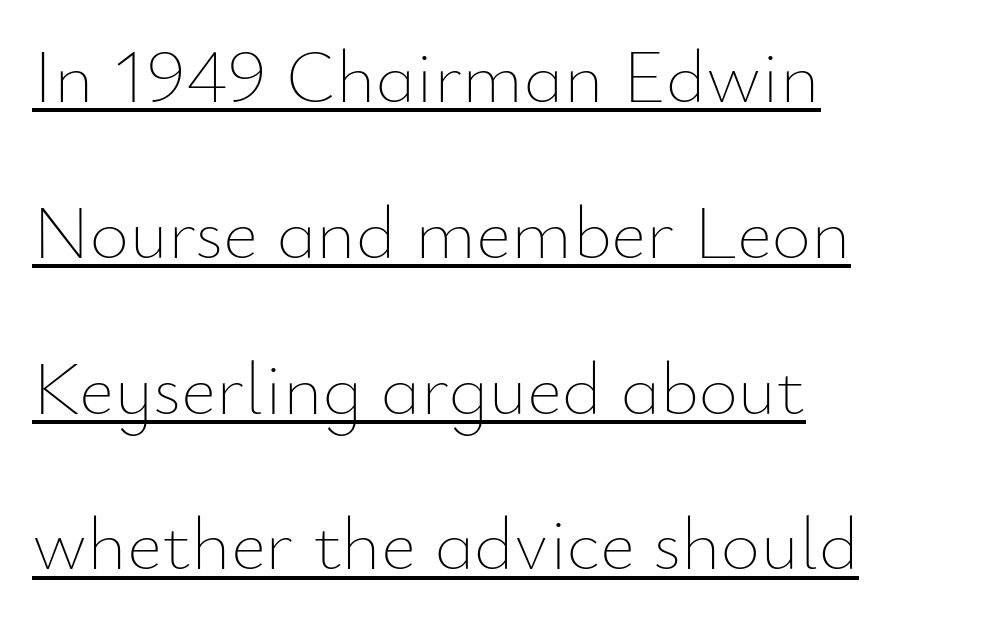
{"italic": "no", "bold": "no", "weight": "thin", "width": "normal", "stroke_contrast": "low", "x_height": "small", "monospaced": "no", "underline": "yes", "align": "left", "line_spacing": "loose", "line_spacing_ratio": 2.05, "letter_spacing": "normal", "letter_spacing_em": 0.0, "glyph_px": 76}
